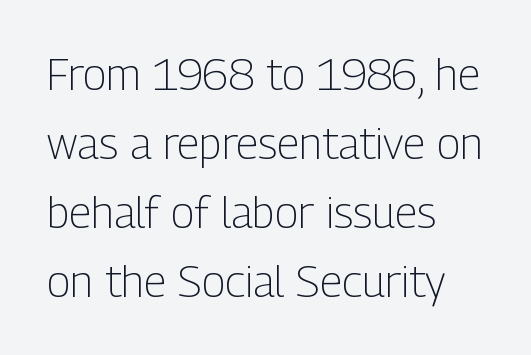
Q: Is the text bold? A: No.
Q: Is the text italic (slanted)? A: No, it is upright.
Q: Is the typeface a serif or a sans-serif typeface? A: Sans-serif.
Q: Is the text underlined? A: No.
Q: How is the paragraph aligned? A: Left-aligned.
Q: Is the spacing between letters normal or unusually wide? A: Normal.
Q: Is the spacing between lines tight, normal or loose? A: Normal.
Q: Width (condensed, normal, or wide)? A: Condensed.
Q: Stroke contrast? A: Low.
Q: x-height? A: Medium.
Q: Monospaced? A: No.
